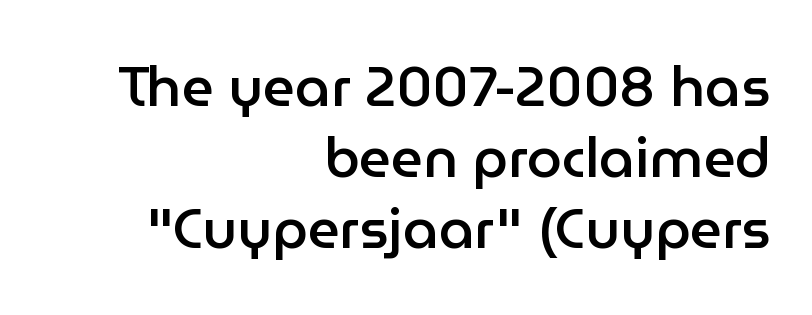
The image shows 56 px semibold sans-serif type, upright; set right-aligned, normal line spacing (1.27x), normal letter spacing, not underlined; low stroke contrast and a medium x-height.
